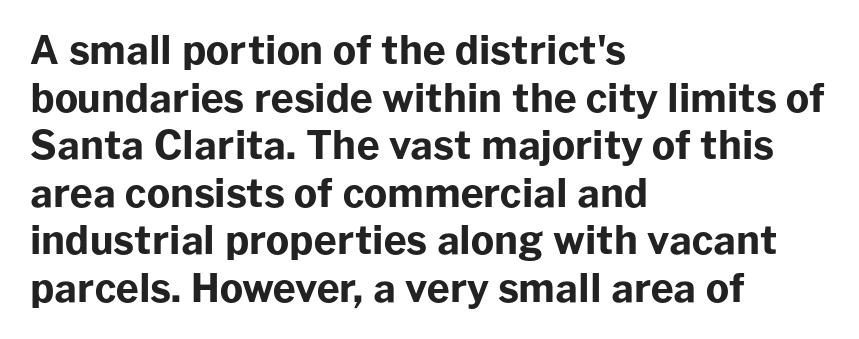
Nope, no serifs anywhere on these letters. The string is rendered with underlining switched off. Proportional: the letters do not fall into vertical columns. The letters are bold, with thick, heavy strokes. Is the letter spacing exaggerated? No — it looks like the ordinary default.
